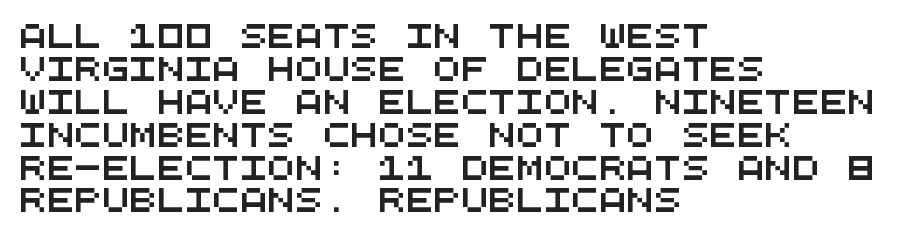
{"underline": "no", "align": "left", "line_spacing": "normal", "line_spacing_ratio": 1.43, "letter_spacing": "normal", "letter_spacing_em": 0.0, "glyph_px": 23}
